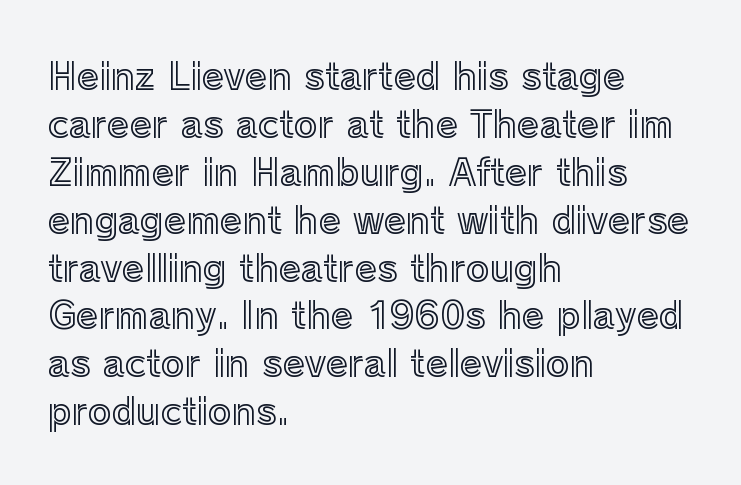
Q: Is the text italic (slanted)? A: No, it is upright.
Q: Is the text underlined? A: No.
Q: How is the paragraph aligned? A: Left-aligned.
Q: Is the spacing between letters normal or unusually wide? A: Normal.
Q: Is the spacing between lines tight, normal or loose? A: Normal.
Q: Width (condensed, normal, or wide)? A: Normal.
Q: x-height? A: Medium.
Q: Monospaced? A: No.
